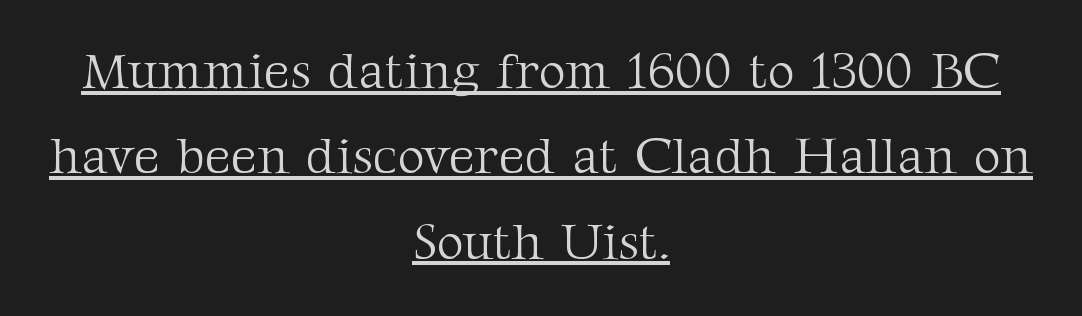
{"serif": "yes", "italic": "no", "bold": "no", "weight": "light", "width": "normal", "stroke_contrast": "medium", "x_height": "medium", "monospaced": "no", "underline": "yes", "align": "center", "line_spacing": "normal", "line_spacing_ratio": 1.64, "letter_spacing": "normal", "letter_spacing_em": 0.0, "glyph_px": 52}
